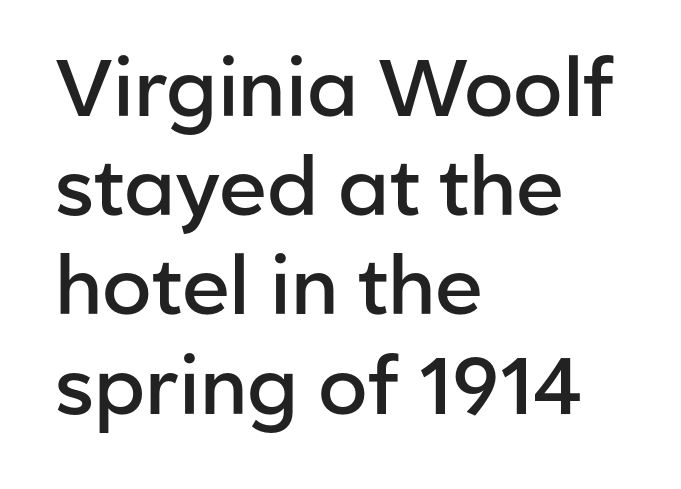
The zone under the glyphs is completely vacant. How are the letters spaced? Ordinarily, with no added tracking. The letters carry no serifs — their stems end cleanly without finishing strokes. The lettering stays uniformly vertical, giving the passage a roman look.
